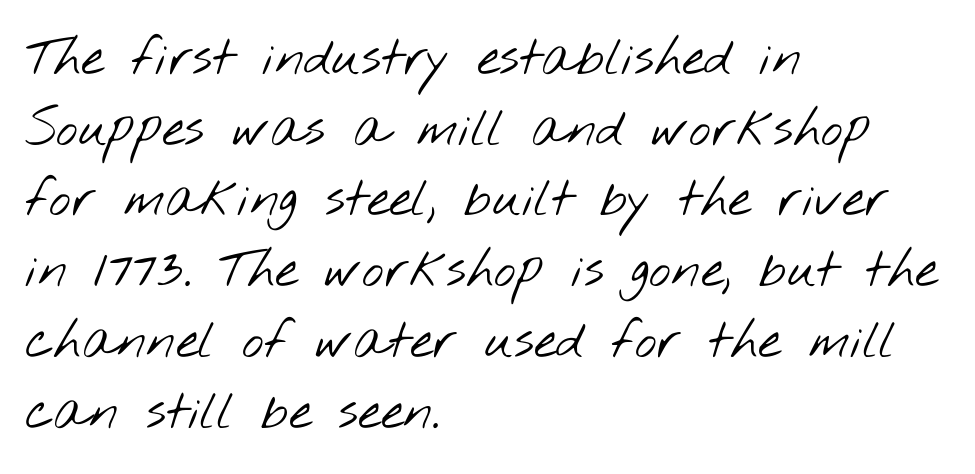
The image shows 52 px light, wide sans-serif type; set left-aligned, normal line spacing (1.36x), normal letter spacing, not underlined; low stroke contrast and a small x-height.
